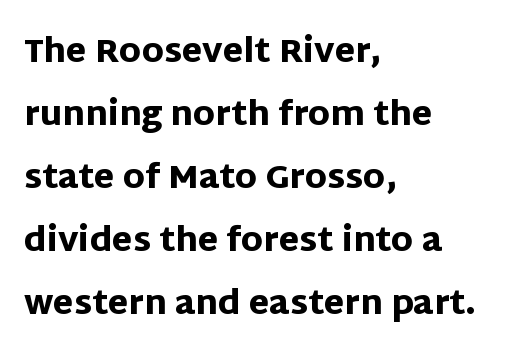
Q: Is the text bold? A: Yes.
Q: Is the text italic (slanted)? A: No, it is upright.
Q: Is the typeface a serif or a sans-serif typeface? A: Sans-serif.
Q: Is the text underlined? A: No.
Q: How is the paragraph aligned? A: Left-aligned.
Q: Is the spacing between letters normal or unusually wide? A: Normal.
Q: Is the spacing between lines tight, normal or loose? A: Loose.
Q: Width (condensed, normal, or wide)? A: Normal.
Q: Stroke contrast? A: Low.
Q: x-height? A: Large.
Q: Monospaced? A: No.
